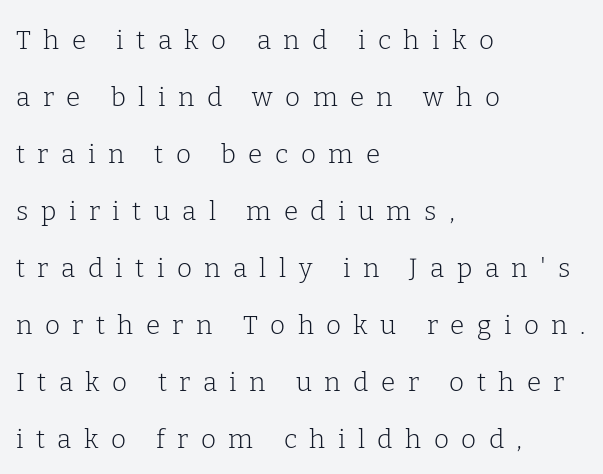
Q: Is the text bold? A: No.
Q: Is the text italic (slanted)? A: No, it is upright.
Q: Is the text underlined? A: No.
Q: How is the paragraph aligned? A: Left-aligned.
Q: Is the spacing between letters normal or unusually wide? A: Unusually wide.
Q: Is the spacing between lines tight, normal or loose? A: Loose.
